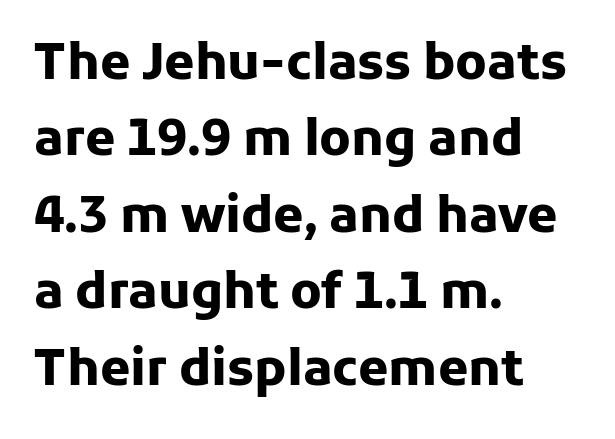
Q: Is the text bold? A: Yes.
Q: Is the text italic (slanted)? A: No, it is upright.
Q: Is the typeface a serif or a sans-serif typeface? A: Sans-serif.
Q: Is the text underlined? A: No.
Q: How is the paragraph aligned? A: Left-aligned.
Q: Is the spacing between letters normal or unusually wide? A: Normal.
Q: Is the spacing between lines tight, normal or loose? A: Normal.
Q: Width (condensed, normal, or wide)? A: Normal.
Q: Stroke contrast? A: Low.
Q: x-height? A: Medium.
Q: Monospaced? A: No.
